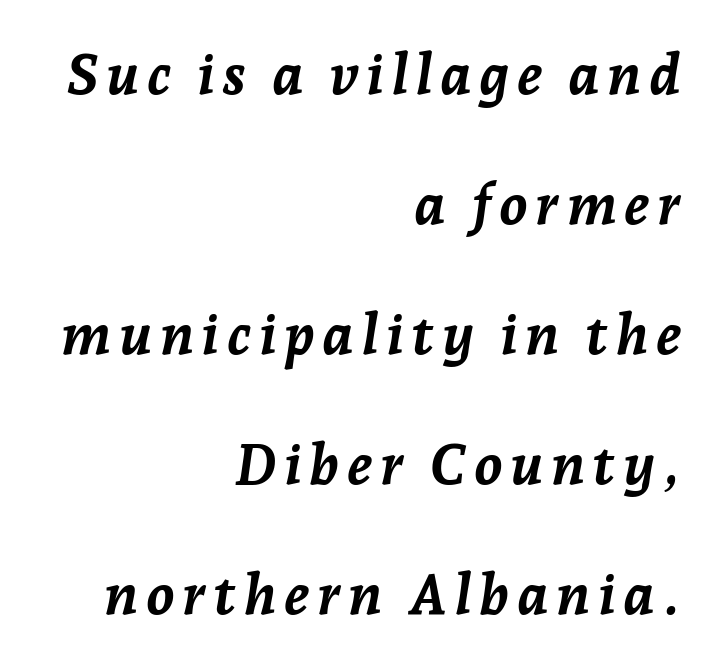
The rendering uses a bold face; every stroke is thick and dark. Visually the block forms a straight wall on the right and a jagged coastline on the left. The string is rendered with underlining switched off. These lines are rendered in a variable-pitch font. The font's italic variant was chosen for this text. Quick note: interline space is abundant.
